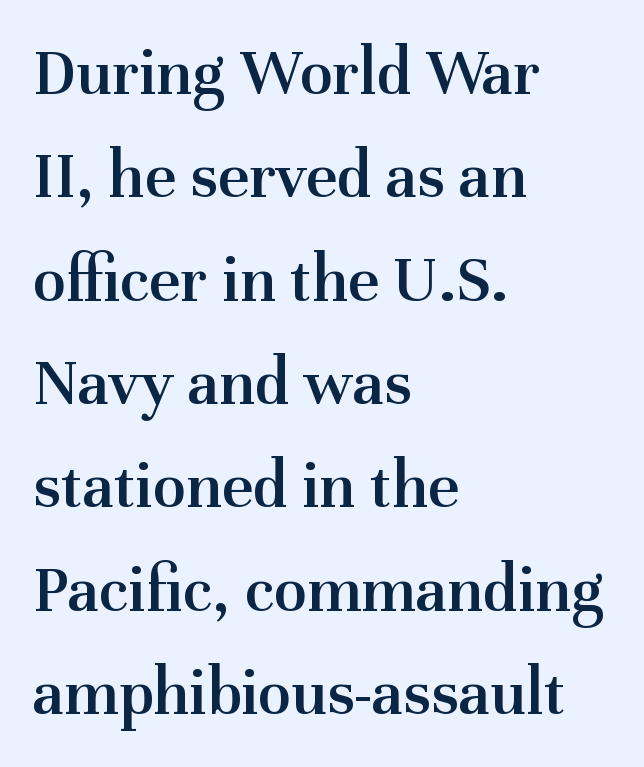
The image shows 68 px semibold serif type, upright; set left-aligned, normal line spacing (1.52x), normal letter spacing, not underlined; medium stroke contrast and a medium x-height.
